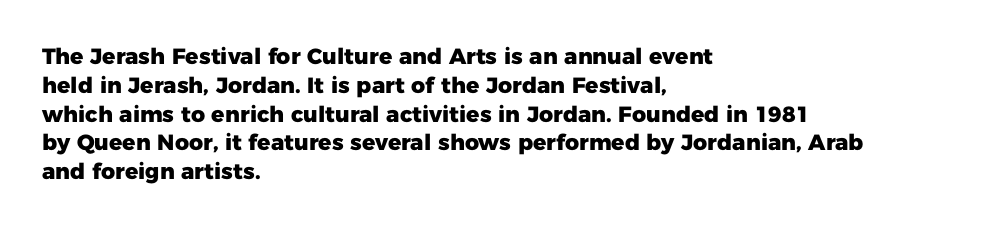
Q: Is the text bold? A: Yes.
Q: Is the text italic (slanted)? A: No, it is upright.
Q: Is the text underlined? A: No.
Q: How is the paragraph aligned? A: Left-aligned.
Q: Is the spacing between letters normal or unusually wide? A: Normal.
Q: Is the spacing between lines tight, normal or loose? A: Normal.
